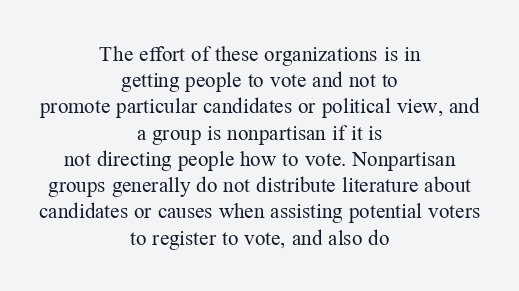
Q: Is the text bold? A: No.
Q: Is the text italic (slanted)? A: No, it is upright.
Q: Is the text underlined? A: No.
Q: How is the paragraph aligned? A: Centered.
Q: Is the spacing between letters normal or unusually wide? A: Normal.
Q: Is the spacing between lines tight, normal or loose? A: Normal.
